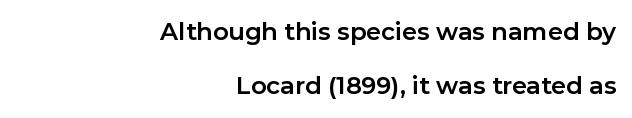
Q: Is the text bold? A: Yes.
Q: Is the text italic (slanted)? A: No, it is upright.
Q: Is the text underlined? A: No.
Q: How is the paragraph aligned? A: Right-aligned.
Q: Is the spacing between letters normal or unusually wide? A: Normal.
Q: Is the spacing between lines tight, normal or loose? A: Loose.
